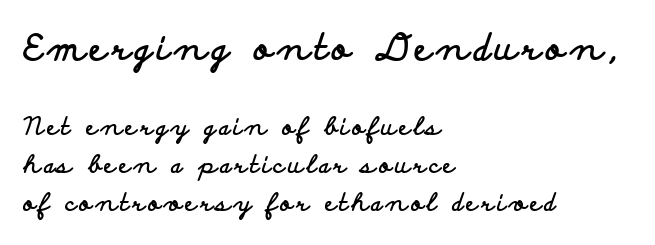
Q: Is the text bold? A: Yes.
Q: Is the text italic (slanted)? A: Yes.
Q: Is the typeface a serif or a sans-serif typeface? A: Sans-serif.
Q: Is the text underlined? A: No.
Q: How is the paragraph aligned? A: Left-aligned.
Q: Is the spacing between lines tight, normal or loose? A: Normal.
Q: Which block of text is set in a larger size, the first (top) or the second (bottom)? A: The first (top) one.
Q: Width (condensed, normal, or wide)? A: Wide.
Q: Stroke contrast? A: Low.
Q: x-height? A: Small.
Q: Monospaced? A: No.
